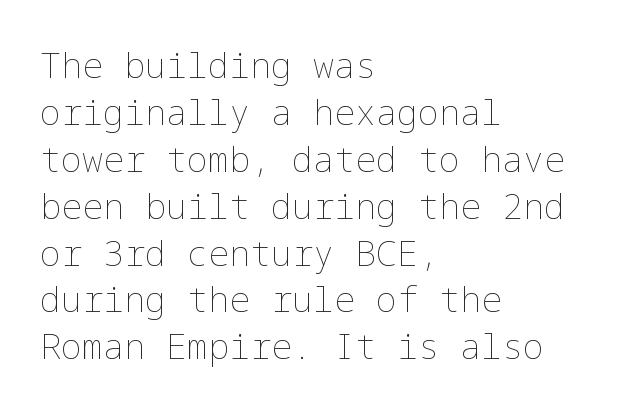
The image shows 35 px thin type, upright; set left-aligned, normal line spacing (1.34x), normal letter spacing, not underlined; low stroke contrast and a medium x-height.
